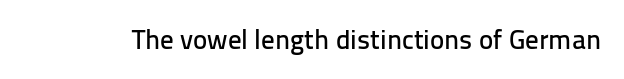
This rendering leaves character spacing at its baseline value. Has an underline been added? It has not. No italicization has been applied; the sample stays upright.
